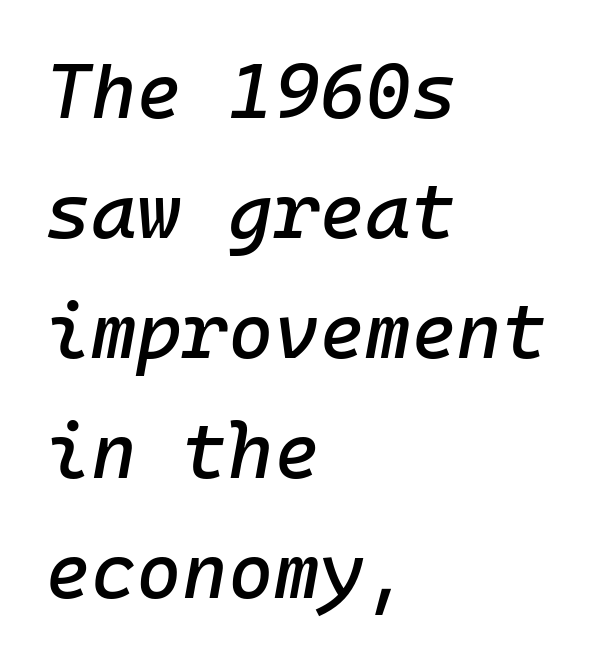
{"italic": "yes", "lean": "right", "slant_degrees": 10, "width": "normal", "stroke_contrast": "low", "x_height": "medium", "monospaced": "yes", "underline": "no", "align": "left", "line_spacing": "normal", "line_spacing_ratio": 1.54, "letter_spacing": "normal", "letter_spacing_em": 0.0, "glyph_px": 78}
